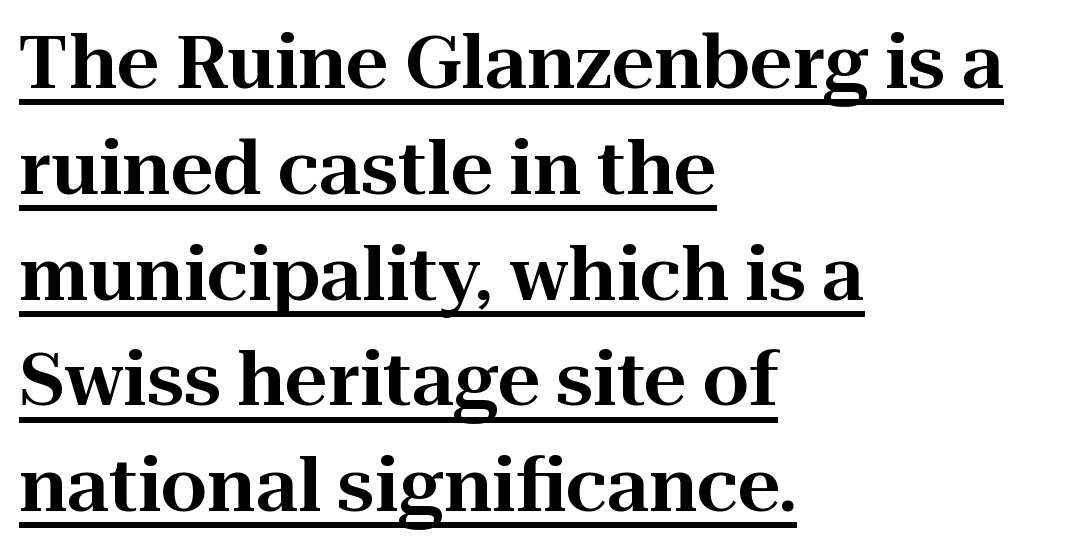
{"serif": "yes", "italic": "no", "width": "normal", "stroke_contrast": "high", "x_height": "medium", "monospaced": "no", "underline": "yes", "align": "left", "line_spacing": "normal", "line_spacing_ratio": 1.43, "letter_spacing": "normal", "letter_spacing_em": 0.0, "glyph_px": 74}
